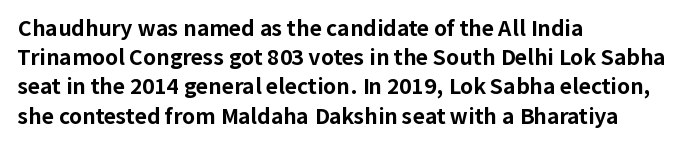
The image shows 21 px bold type, upright; set left-aligned, normal line spacing (1.39x), normal letter spacing, not underlined.
